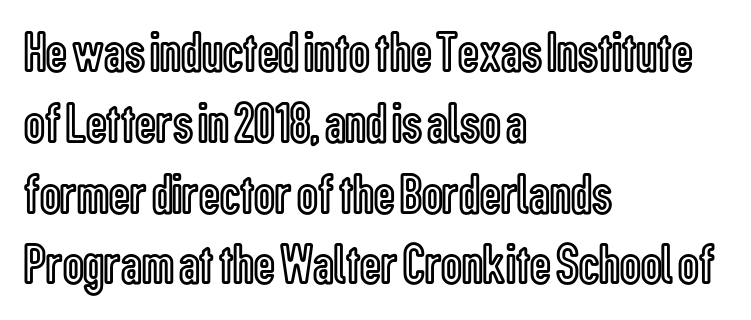
{"italic": "no", "width": "condensed", "x_height": "medium", "monospaced": "no", "underline": "no", "align": "left", "line_spacing_ratio": 1.22, "letter_spacing": "normal", "letter_spacing_em": 0.0, "glyph_px": 58}
